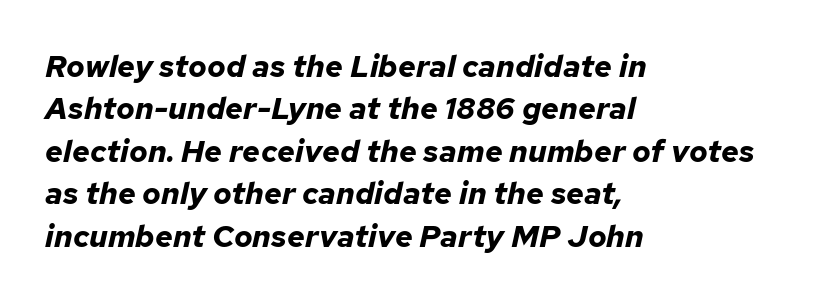
Q: Is the text bold? A: Yes.
Q: Is the text italic (slanted)? A: Yes, it leans right by about 12 degrees.
Q: Is the text underlined? A: No.
Q: How is the paragraph aligned? A: Left-aligned.
Q: Is the spacing between letters normal or unusually wide? A: Normal.
Q: Is the spacing between lines tight, normal or loose? A: Normal.
Q: Width (condensed, normal, or wide)? A: Normal.
Q: Stroke contrast? A: Low.
Q: x-height? A: Medium.
Q: Monospaced? A: No.
